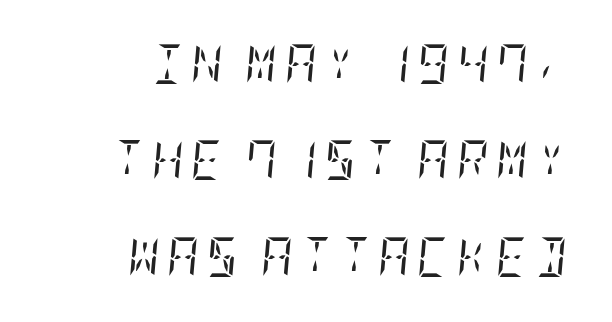
{"serif": "yes", "italic": "yes", "lean": "right", "slant_degrees": 5, "bold": "no", "weight": "regular", "width": "condensed", "stroke_contrast": "low", "x_height": "large", "underline": "no", "align": "right", "line_spacing": "loose", "line_spacing_ratio": 2.47, "glyph_px": 39}
